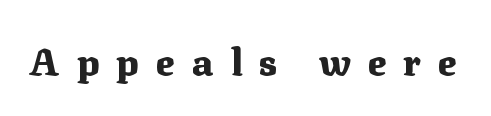
A typesetter would call this proportional, since set widths differ per character. Plenty of ink on the page — the face is bold. Unmarked baselines from the first word to the last. The line texture is sparse and dotted thanks to wide tracking. A typesetter would mark this as roman, not italic.
